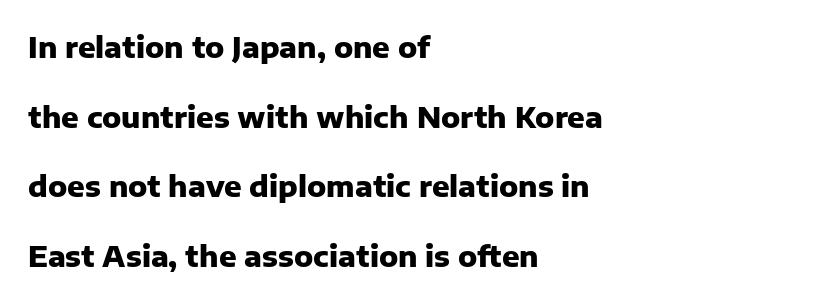
Here the designer chose a conventional face with non-uniform glyph widths. The words here are not underlined. This is heavy type, rendered in bold. Between one letter and the next there's only the usual sliver of space.
